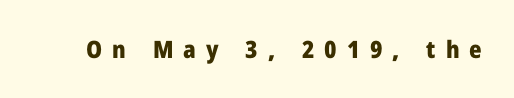
The baseline area is clear. Its strokes are broad and dark, the hallmark of bold type. No italicization has been applied; the sample stays upright. Short note: letters widely spaced.
